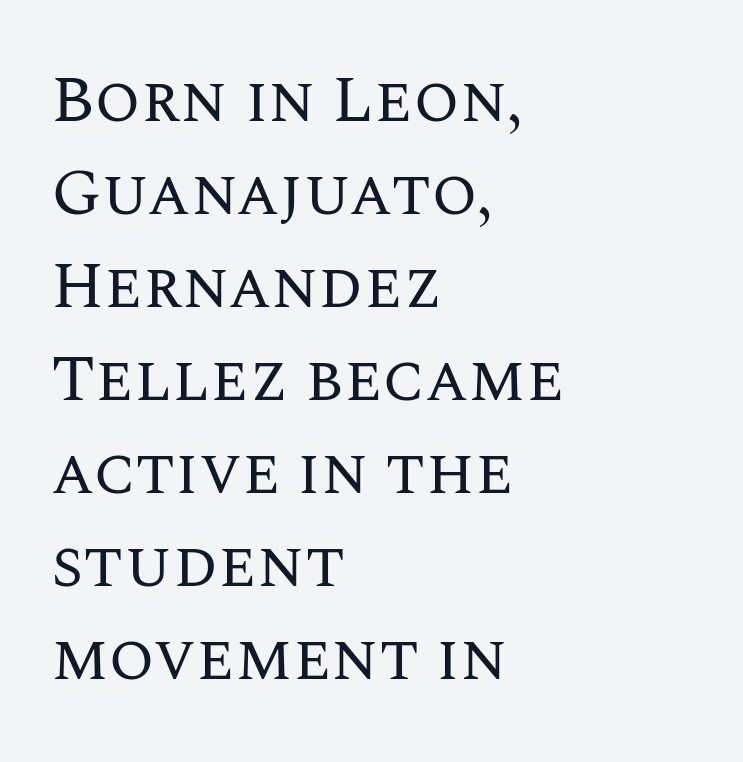
{"italic": "no", "bold": "no", "weight": "regular", "width": "normal", "stroke_contrast": "medium", "x_height": "large", "monospaced": "no", "underline": "no", "align": "left", "line_spacing": "normal", "line_spacing_ratio": 1.41, "letter_spacing": "normal", "letter_spacing_em": 0.0, "glyph_px": 66}
